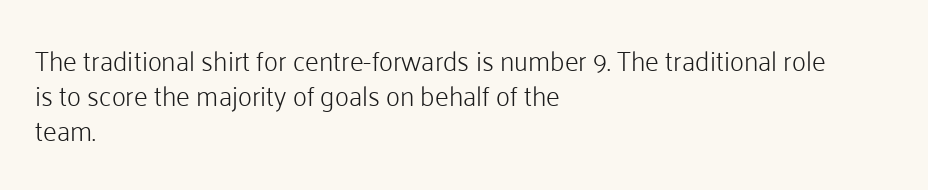
Q: Is the text bold? A: No.
Q: Is the text italic (slanted)? A: No, it is upright.
Q: Is the text underlined? A: No.
Q: How is the paragraph aligned? A: Left-aligned.
Q: Is the spacing between letters normal or unusually wide? A: Normal.
Q: Is the spacing between lines tight, normal or loose? A: Normal.
